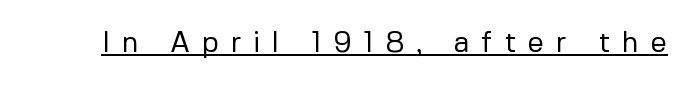
Q: Is the text bold? A: No.
Q: Is the text italic (slanted)? A: No, it is upright.
Q: Is the typeface a serif or a sans-serif typeface? A: Sans-serif.
Q: Is the text underlined? A: Yes.
Q: Is the spacing between letters normal or unusually wide? A: Unusually wide.
Q: Width (condensed, normal, or wide)? A: Normal.
Q: Stroke contrast? A: Low.
Q: x-height? A: Medium.
Q: Monospaced? A: No.
